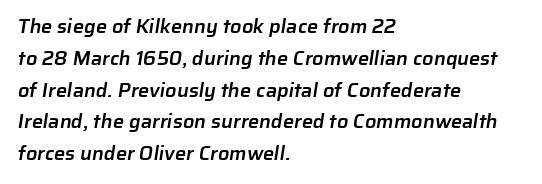
{"bold": "semi", "underline": "no", "align": "left", "line_spacing": "normal", "line_spacing_ratio": 1.59, "letter_spacing": "normal", "letter_spacing_em": 0.0, "glyph_px": 20}
